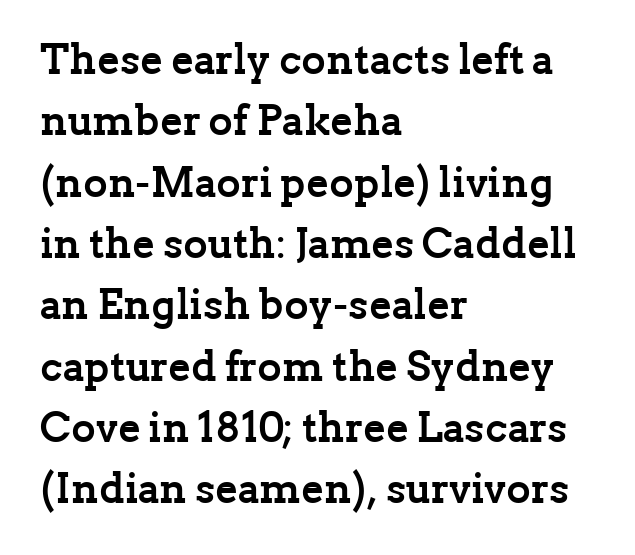
{"serif": "yes", "italic": "no", "bold": "yes", "weight": "semibold", "width": "normal", "stroke_contrast": "low", "x_height": "medium", "monospaced": "no", "underline": "no", "align": "left", "line_spacing": "normal", "line_spacing_ratio": 1.46, "letter_spacing": "normal", "letter_spacing_em": 0.0, "glyph_px": 42}
